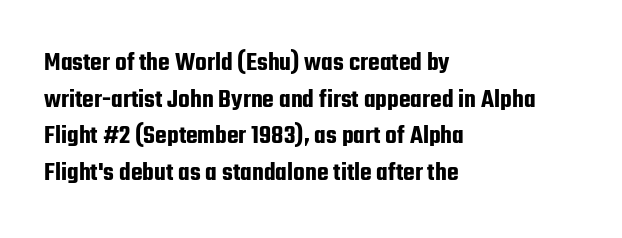
The image shows 27 px text type, upright; set left-aligned, normal line spacing (1.36x), normal letter spacing, not underlined.
